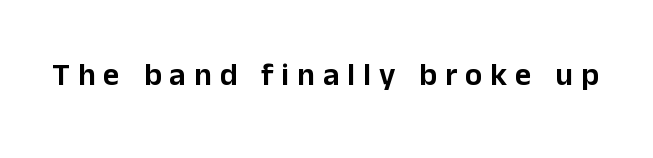
{"serif": "no", "italic": "no", "width": "normal", "stroke_contrast": "low", "x_height": "medium", "monospaced": "no", "underline": "no", "letter_spacing": "wide", "letter_spacing_em": 0.25, "glyph_px": 32}
